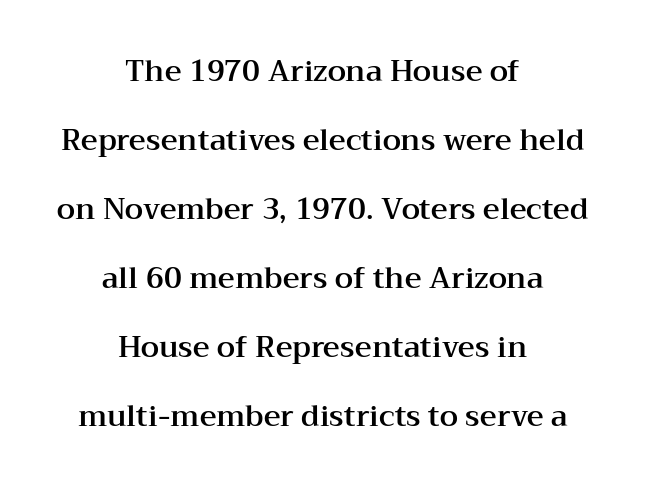
{"serif": "yes", "italic": "no", "width": "wide", "stroke_contrast": "medium", "x_height": "medium", "monospaced": "no", "underline": "no", "align": "center", "line_spacing": "loose", "line_spacing_ratio": 2.38, "letter_spacing": "normal", "letter_spacing_em": 0.0, "glyph_px": 29}
